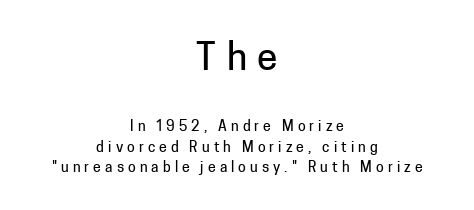
{"serif": "no", "italic": "no", "width": "normal", "stroke_contrast": "low", "x_height": "medium", "monospaced": "no", "underline": "no", "align": "center", "line_spacing": "normal", "line_spacing_ratio": 1.47, "letter_spacing": "wide", "letter_spacing_em": 0.29, "larger_block": "first", "size_ratio": 2.64, "glyph_px": 37}
